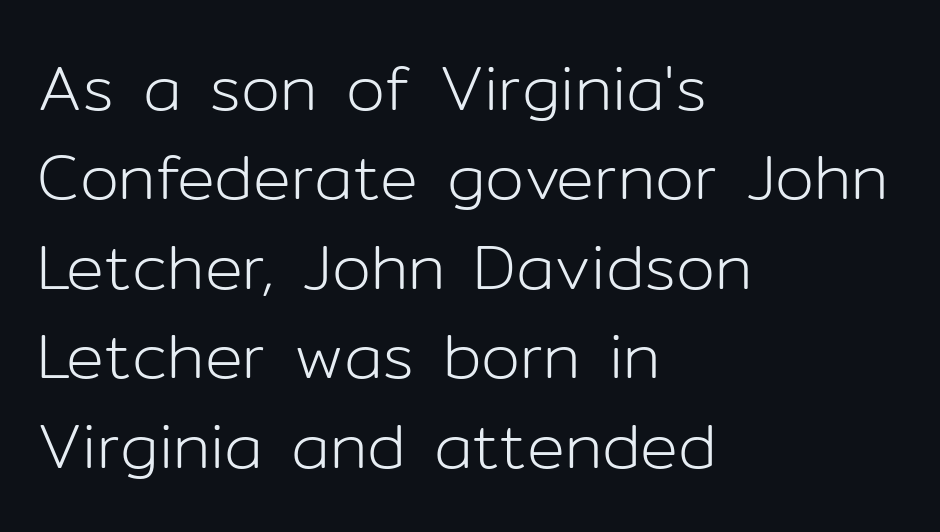
The image shows 63 px light sans-serif type, upright; set left-aligned, normal line spacing (1.42x), normal letter spacing, not underlined; low stroke contrast and a medium x-height.
